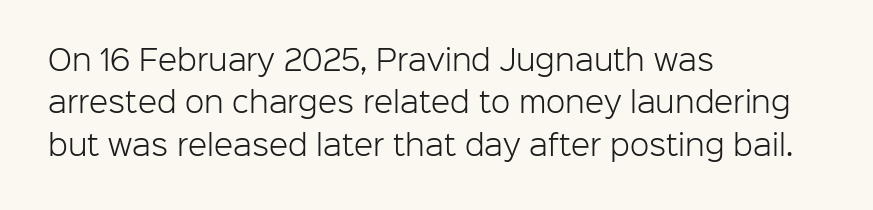
In CSS terms this would be text-align: left. Beneath every word, the page is bare. Between one letter and the next there's only the usual sliver of space. A typesetter would call this proportional, since set widths differ per character. Letterform terminals end flat and unadorned throughout the passage.
